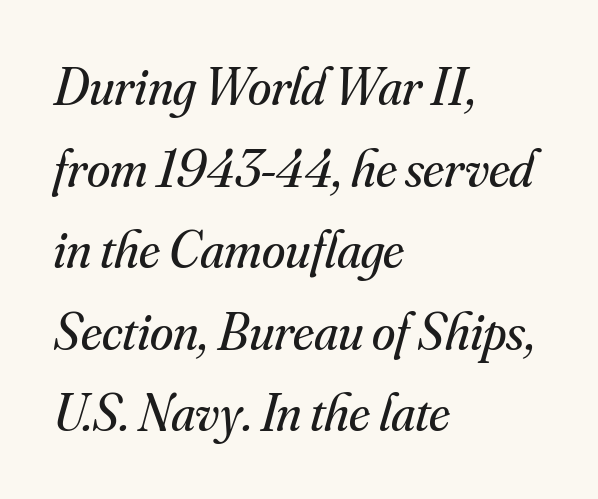
The image shows 53 px regular-weight serif type, italic (leaning right); set left-aligned, normal line spacing (1.54x), normal letter spacing, not underlined; medium stroke contrast and a small x-height.
